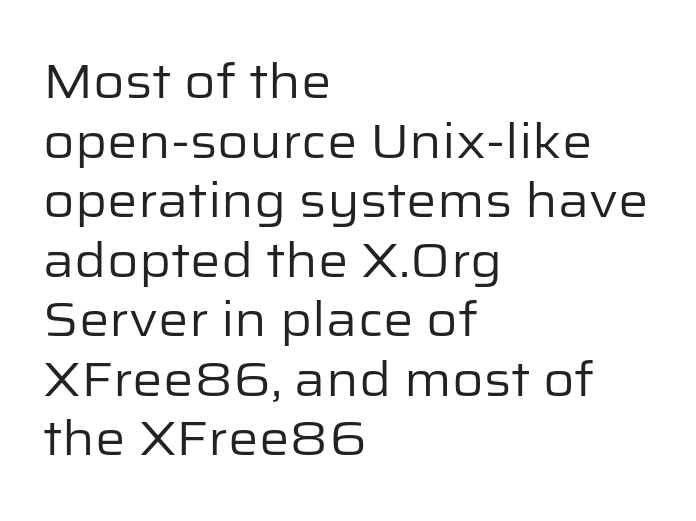
The image shows 48 px regular-weight sans-serif type, upright; set left-aligned, line spacing 1.24x, normal letter spacing, not underlined; low stroke contrast and a medium x-height.
